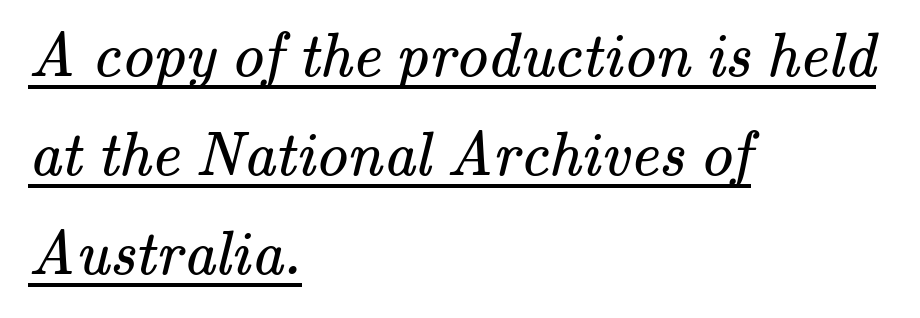
Words appear dense and cohesive because spacing is normal. The characters display serif detailing at their extremities. Proportional: the letters do not fall into vertical columns. This is underlined copy, the kind a proofreader might mark for attention. Summary of vertical rhythm: regular, with standard interline spacing.
